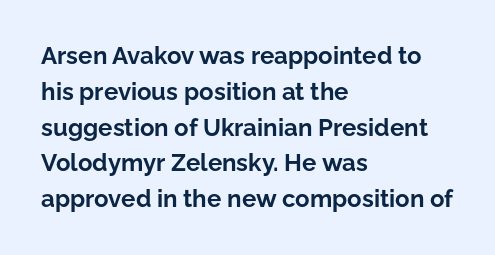
Q: Is the text bold? A: Yes.
Q: Is the text italic (slanted)? A: No, it is upright.
Q: Is the text underlined? A: No.
Q: How is the paragraph aligned? A: Left-aligned.
Q: Is the spacing between letters normal or unusually wide? A: Normal.
Q: Is the spacing between lines tight, normal or loose? A: Normal.
